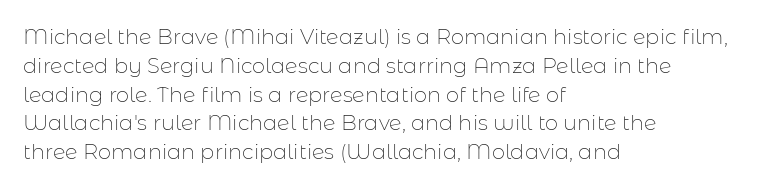
{"italic": "no", "bold": "no", "underline": "no", "align": "left", "line_spacing": "normal", "line_spacing_ratio": 1.37, "letter_spacing": "normal", "letter_spacing_em": 0.0, "glyph_px": 21}
